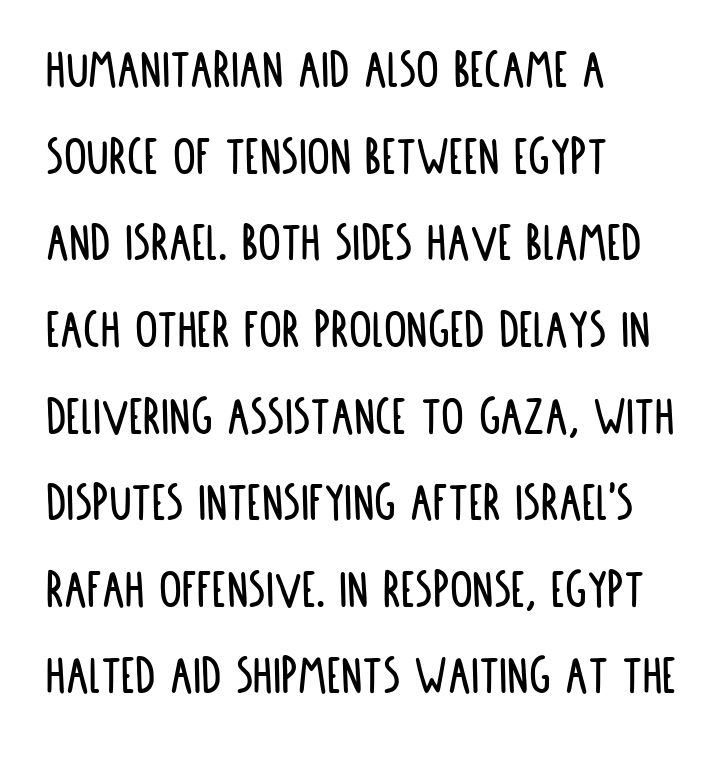
{"serif": "no", "italic": "no", "width": "condensed", "stroke_contrast": "low", "x_height": "large", "monospaced": "no", "underline": "no", "align": "left", "line_spacing": "normal", "line_spacing_ratio": 1.52, "letter_spacing": "normal", "letter_spacing_em": 0.0, "glyph_px": 57}
